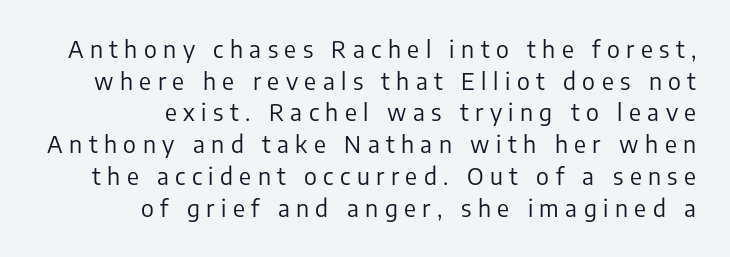
The characters are drawn with everyday or finer stroke widths. Notice how the passage keeps a crisp vertical edge on the right only. Leading matches the norm, producing a regular column. Words float on clear page, feet unadorned. Is the letter spacing exaggerated? Yes — the characters are pushed far apart. Posture: upright roman.
